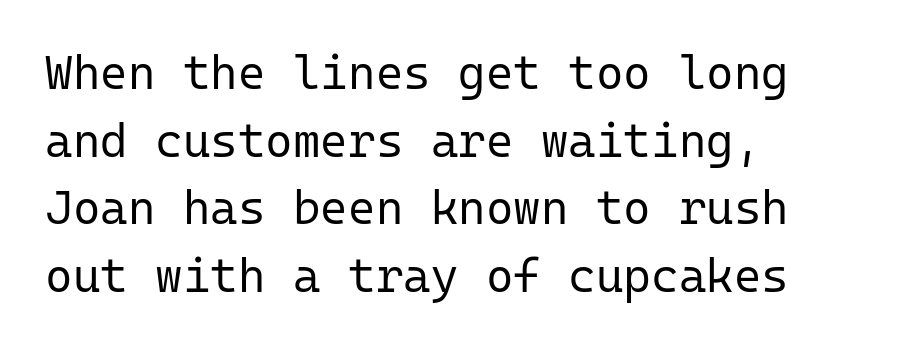
The characters are drawn with everyday or finer stroke widths. This is roman type, the default non-slanted kind. This rendering features lettering with no underline. The passage shown has conventional tracking throughout.
